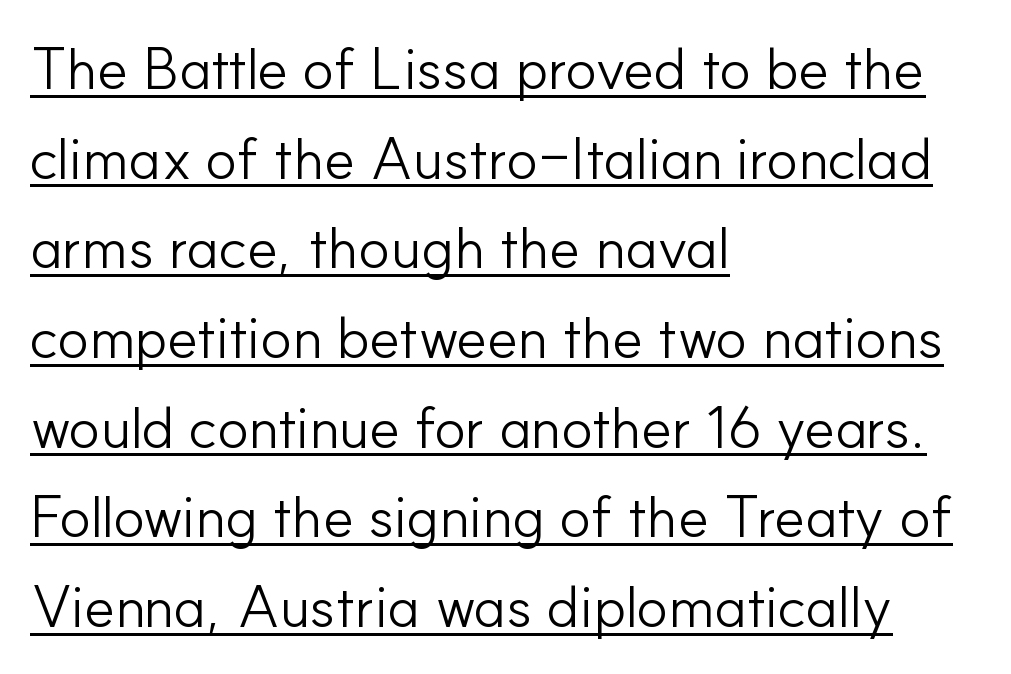
Q: Is the text bold? A: No.
Q: Is the text italic (slanted)? A: No, it is upright.
Q: Is the typeface a serif or a sans-serif typeface? A: Sans-serif.
Q: Is the text underlined? A: Yes.
Q: How is the paragraph aligned? A: Left-aligned.
Q: Is the spacing between letters normal or unusually wide? A: Normal.
Q: Is the spacing between lines tight, normal or loose? A: Normal.
Q: Width (condensed, normal, or wide)? A: Normal.
Q: Stroke contrast? A: Low.
Q: x-height? A: Small.
Q: Monospaced? A: No.
